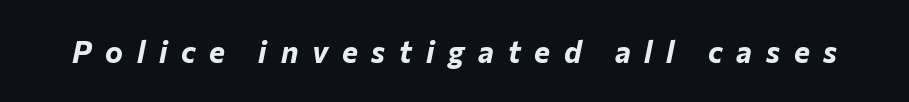
These lines are rendered in a variable-pitch font. On the weight axis this lands at bold, roughly 700. The foot of each line stays bare and open. This sample uses an oblique cut, with every glyph tilted off the vertical.
